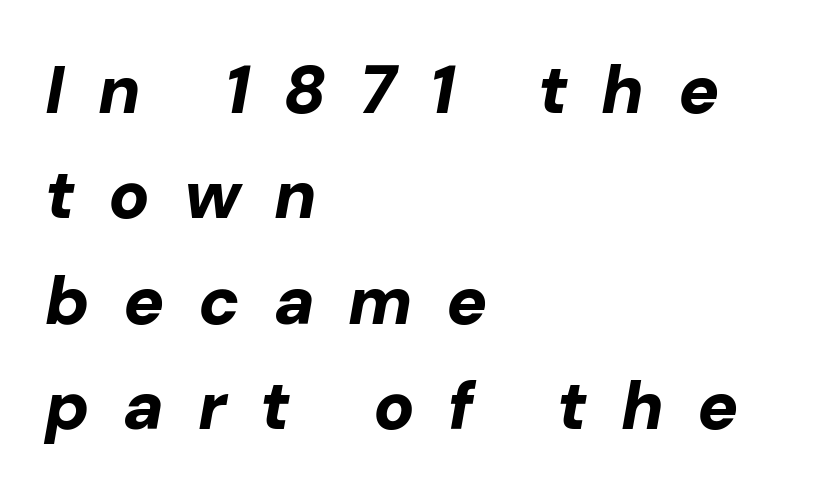
The passage shown has open, widely tracked lettering throughout. The face used here is proportionally spaced, like ordinary book or web type. The lettering tilts uniformly, giving the passage an italic look. The zone under the glyphs is completely vacant.
